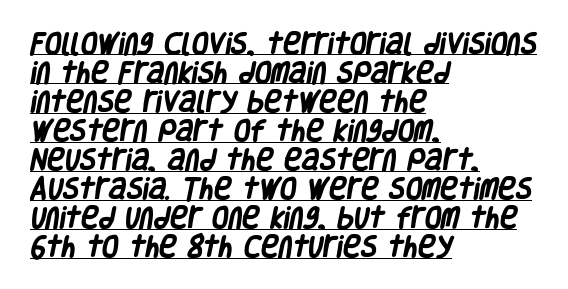
The image shows 24 px bold type; set left-aligned, line spacing 1.21x, normal letter spacing, underlined.
